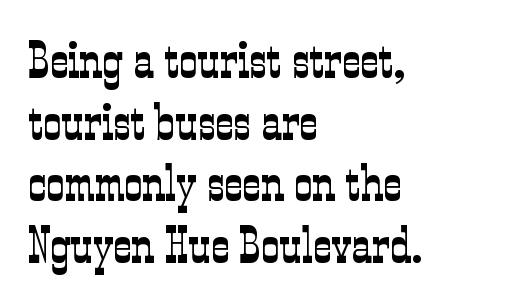
Q: Is the text bold? A: No.
Q: Is the text italic (slanted)? A: No, it is upright.
Q: Is the typeface a serif or a sans-serif typeface? A: Serif.
Q: Is the text underlined? A: No.
Q: How is the paragraph aligned? A: Left-aligned.
Q: Is the spacing between letters normal or unusually wide? A: Normal.
Q: Width (condensed, normal, or wide)? A: Condensed.
Q: Stroke contrast? A: Low.
Q: x-height? A: Medium.
Q: Monospaced? A: No.
